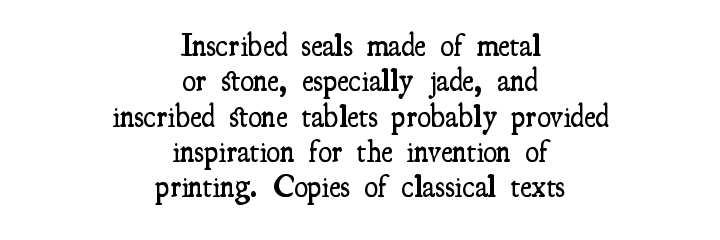
The specimen reads as upright at a glance. A bare baseline throughout the passage. Visually the block forms a symmetrical silhouette, jagged on both flanks. Here the designer chose a conventional face with non-uniform glyph widths.
